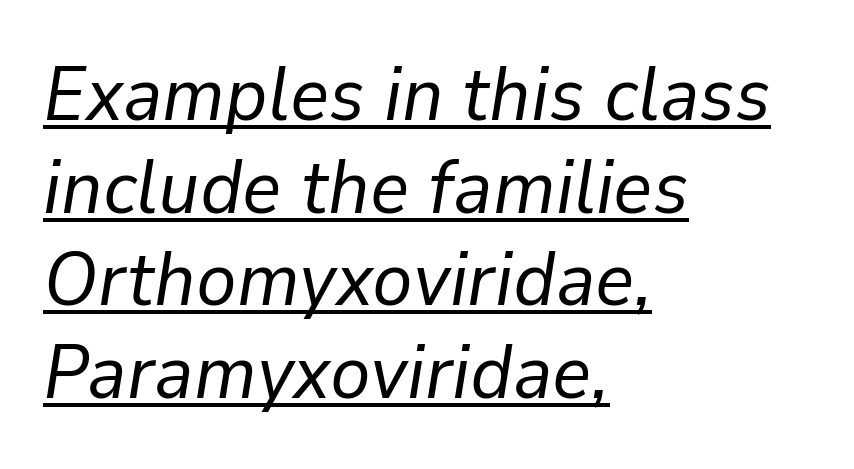
{"italic": "yes", "lean": "right", "slant_degrees": 9, "bold": "no", "weight": "regular", "width": "normal", "stroke_contrast": "low", "x_height": "medium", "monospaced": "no", "underline": "yes", "align": "left", "line_spacing_ratio": 1.22, "letter_spacing": "normal", "letter_spacing_em": 0.0, "glyph_px": 76}
